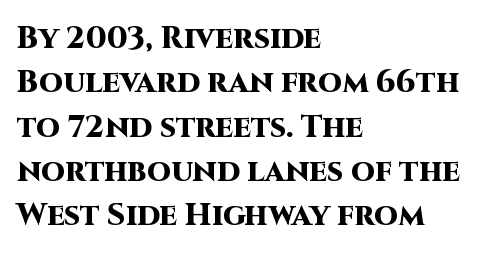
Q: Is the text bold? A: Yes.
Q: Is the text italic (slanted)? A: No, it is upright.
Q: Is the typeface a serif or a sans-serif typeface? A: Sans-serif.
Q: Is the text underlined? A: No.
Q: How is the paragraph aligned? A: Left-aligned.
Q: Is the spacing between letters normal or unusually wide? A: Normal.
Q: Is the spacing between lines tight, normal or loose? A: Normal.
Q: Width (condensed, normal, or wide)? A: Normal.
Q: Stroke contrast? A: High.
Q: x-height? A: Large.
Q: Monospaced? A: No.
